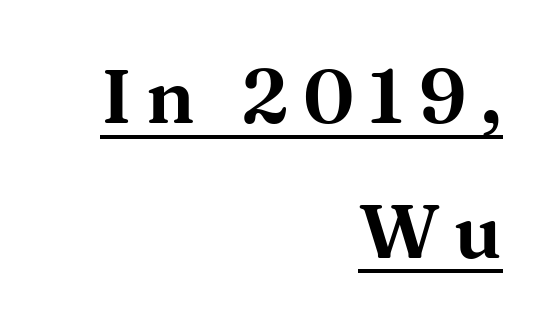
Characters remain perfectly vertical along every line. In terms of letterform style, serifs are clearly present. One-word summary of the alignment: right. These lines are rendered in a variable-pitch font.
